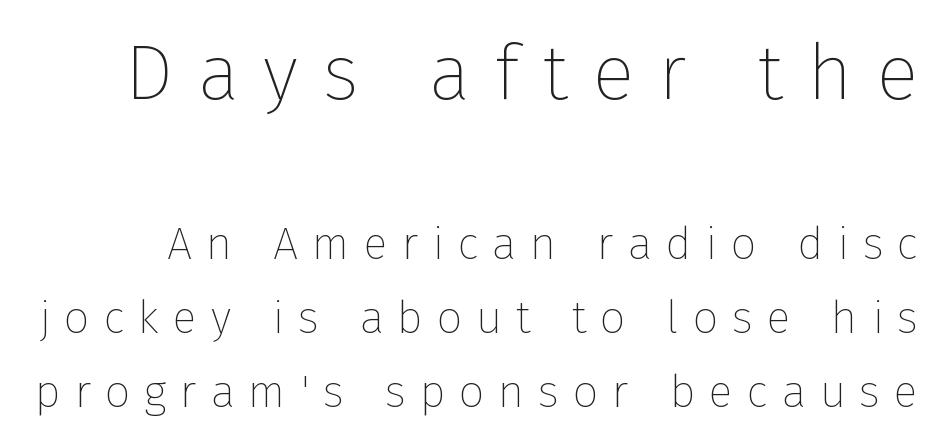
{"serif": "no", "italic": "no", "bold": "no", "weight": "thin", "width": "normal", "stroke_contrast": "low", "x_height": "medium", "monospaced": "no", "underline": "no", "line_spacing": "normal", "line_spacing_ratio": 1.64, "letter_spacing": "wide", "letter_spacing_em": 0.31, "larger_block": "first", "size_ratio": 1.73, "glyph_px": 78}
